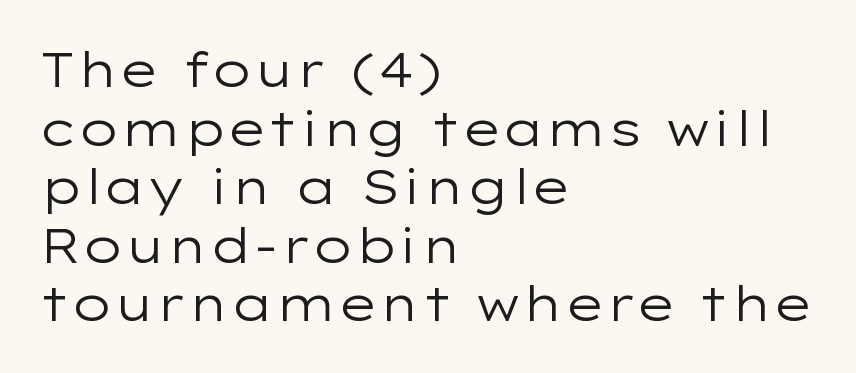
Q: Is the text bold? A: No.
Q: Is the text italic (slanted)? A: No, it is upright.
Q: Is the typeface a serif or a sans-serif typeface? A: Sans-serif.
Q: Is the text underlined? A: No.
Q: How is the paragraph aligned? A: Left-aligned.
Q: Is the spacing between letters normal or unusually wide? A: Normal.
Q: Width (condensed, normal, or wide)? A: Wide.
Q: Stroke contrast? A: Low.
Q: x-height? A: Medium.
Q: Monospaced? A: No.
